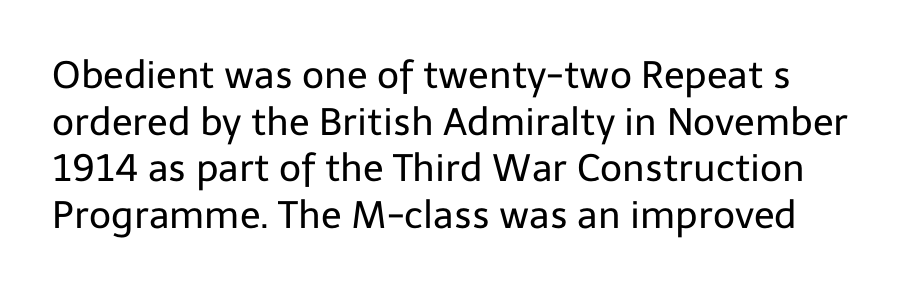
The image shows 38 px regular-weight sans-serif type, upright; set line spacing 1.23x, normal letter spacing, not underlined; low stroke contrast and a medium x-height.
